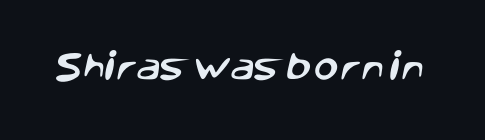
Observe the ordinary spacing: letters are neighbours, not strangers. Font category for this specimen: sans-serif. Do the characters align in a grid? No, the font is proportional. Descenders hang freely into open space.
